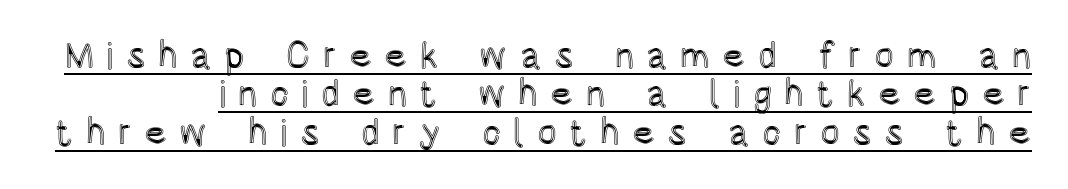
{"italic": "no", "width": "condensed", "x_height": "large", "monospaced": "no", "underline": "yes", "line_spacing": "tight", "line_spacing_ratio": 1.04, "letter_spacing": "wide", "letter_spacing_em": 0.33, "glyph_px": 37}
